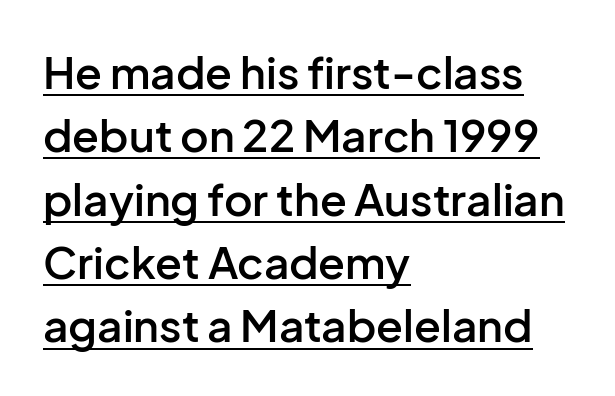
The image shows 44 px semibold sans-serif type, upright; set left-aligned, normal line spacing (1.44x), normal letter spacing, underlined; low stroke contrast and a medium x-height.
